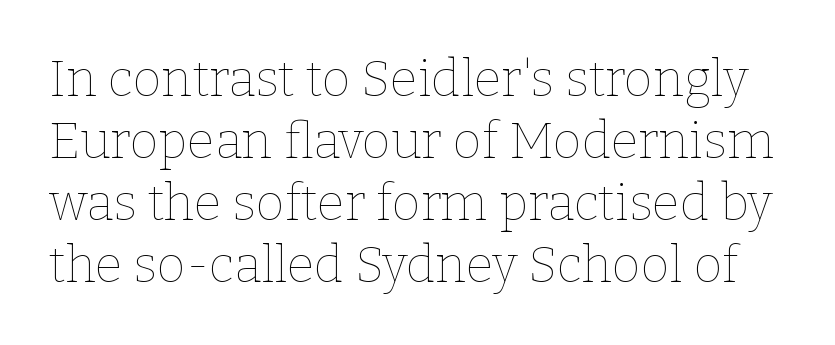
Descenders are the only things crossing below the line. The typesetting does not lean heavy: it is not bold. The letters advance in unequal steps, a hallmark of proportional type. Italic: no, the glyphs are upright roman. The letters sit at their default tracking, neither squeezed nor spread.
